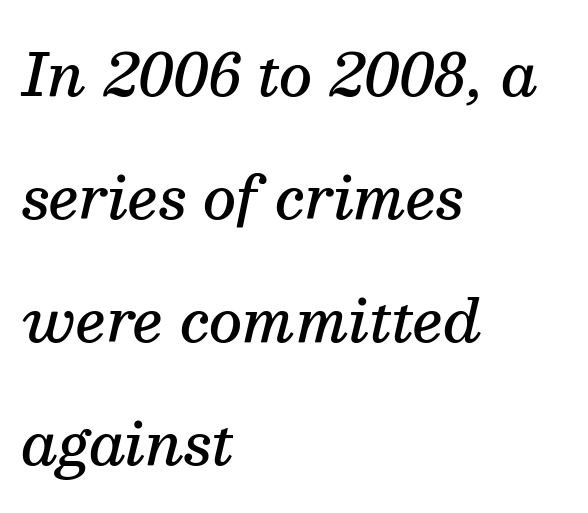
The image shows 58 px semibold serif type, italic (leaning right); set left-aligned, loose line spacing (2.12x), normal letter spacing, not underlined; medium stroke contrast and a medium x-height.
